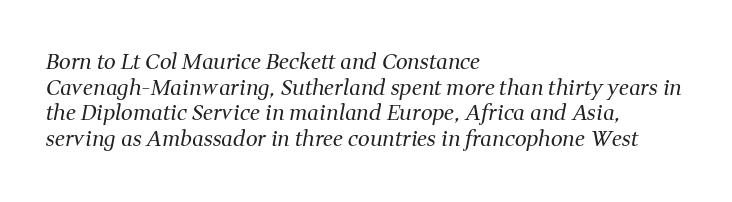
{"italic": "yes", "lean": "right", "slant_degrees": 11, "bold": "no", "underline": "no", "align": "left", "line_spacing_ratio": 1.22, "letter_spacing": "normal", "letter_spacing_em": 0.0, "glyph_px": 21}
